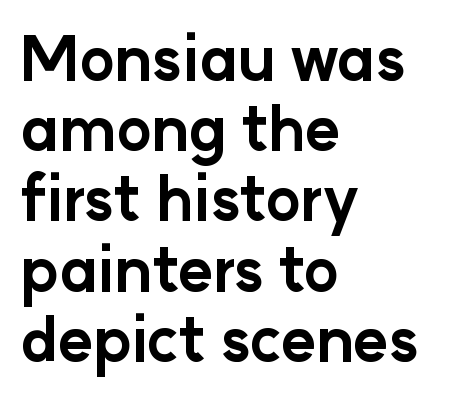
The passage shown is typed in a proportional face where columns would drift. Heft: maximum for text — a bold. Are there feet on the stems? There aren't — it's a sans. Short note: letters normally spaced.
